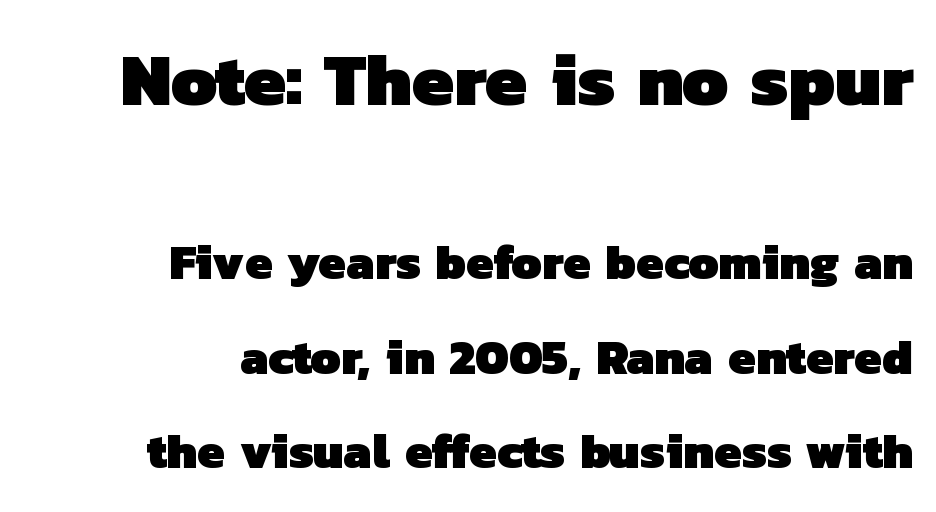
{"serif": "no", "bold": "yes", "weight": "heavy", "width": "normal", "stroke_contrast": "low", "x_height": "medium", "monospaced": "no", "underline": "no", "align": "right", "line_spacing": "loose", "line_spacing_ratio": 1.93, "letter_spacing": "normal", "letter_spacing_em": 0.0, "larger_block": "first", "size_ratio": 1.51, "glyph_px": 74}
